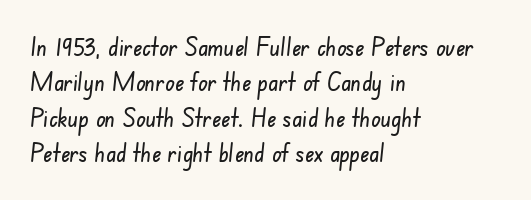
The image shows 25 px text type; set left-aligned, normal line spacing (1.42x), normal letter spacing, not underlined.
